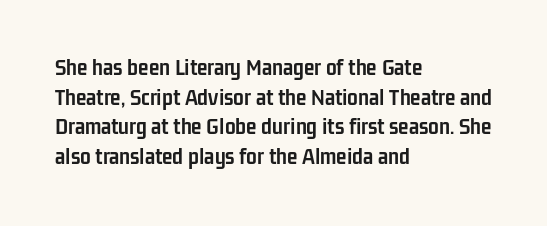
Nobody drew a line under any word here. The lettering stays uniformly vertical, giving the passage a roman look. Each word holds together tightly as a unit, with standard inter-letter gaps. A student would call this left alignment; a typographer would say flush left, rag right. Typographic density is high because the face is bold.
